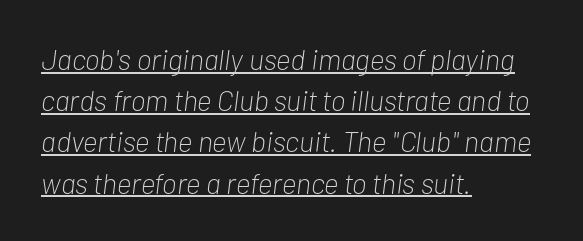
Q: Is the text bold? A: No.
Q: Is the text italic (slanted)? A: Yes, it leans right by about 7 degrees.
Q: Is the text underlined? A: Yes.
Q: How is the paragraph aligned? A: Left-aligned.
Q: Is the spacing between letters normal or unusually wide? A: Normal.
Q: Is the spacing between lines tight, normal or loose? A: Normal.
Q: Width (condensed, normal, or wide)? A: Condensed.
Q: Stroke contrast? A: Low.
Q: x-height? A: Medium.
Q: Monospaced? A: No.
